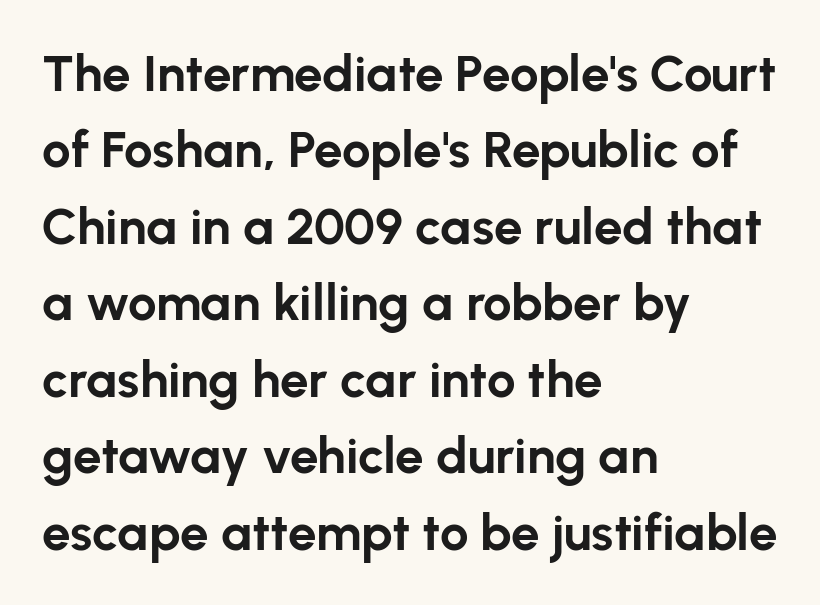
The image shows 51 px bold sans-serif type, upright; set left-aligned, normal line spacing (1.5x), normal letter spacing, not underlined; low stroke contrast and a medium x-height.
